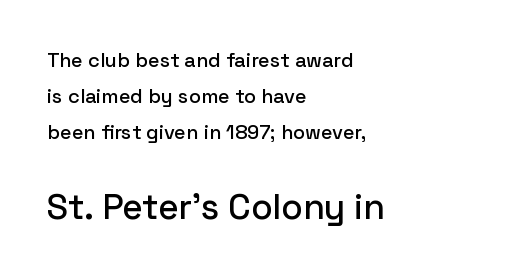
{"serif": "no", "italic": "no", "width": "normal", "stroke_contrast": "low", "x_height": "medium", "monospaced": "no", "underline": "no", "align": "left", "line_spacing_ratio": 1.81, "letter_spacing": "normal", "letter_spacing_em": 0.0, "larger_block": "second", "size_ratio": 1.75, "glyph_px": 35}
